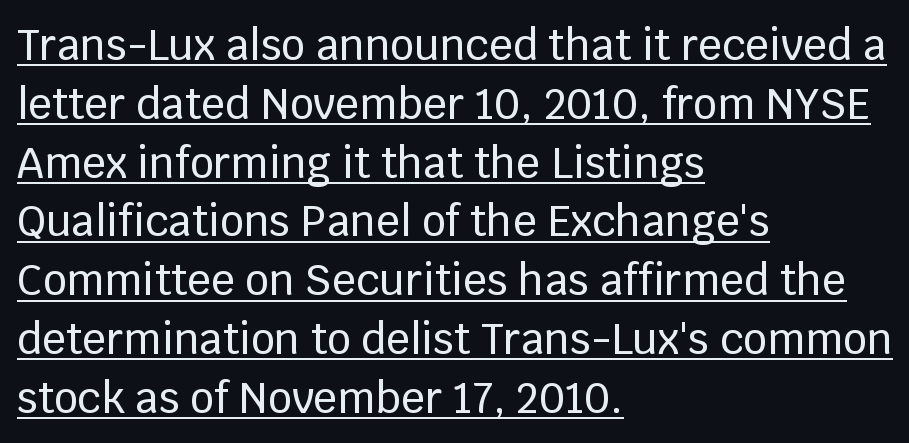
Q: Is the text italic (slanted)? A: No, it is upright.
Q: Is the typeface a serif or a sans-serif typeface? A: Sans-serif.
Q: Is the text underlined? A: Yes.
Q: How is the paragraph aligned? A: Left-aligned.
Q: Is the spacing between letters normal or unusually wide? A: Normal.
Q: Is the spacing between lines tight, normal or loose? A: Normal.
Q: Width (condensed, normal, or wide)? A: Normal.
Q: Stroke contrast? A: Low.
Q: x-height? A: Large.
Q: Monospaced? A: No.
